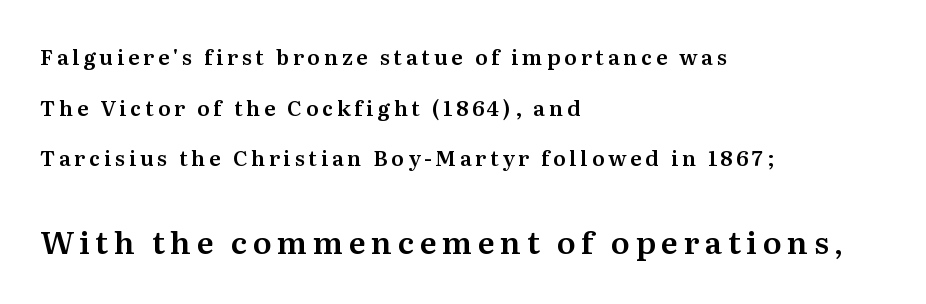
Beneath every word, the page is bare. When letters stand straight like this, we call the style roman or upright. Interline gaps are noticeably wide in this sample. Typeset ragged right — the left edge is the straight one. Caption: upper text group reduced, lower text group enlarged. Yep, those are serifs on the letters.
